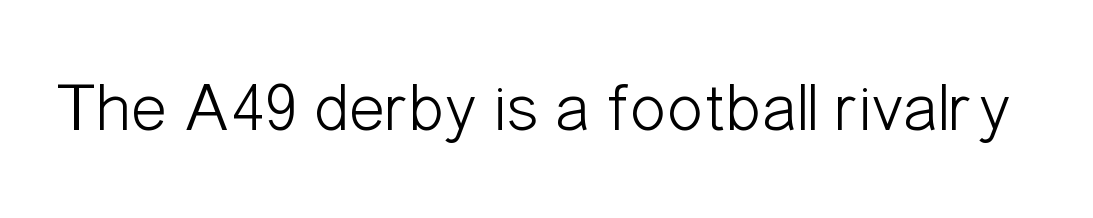
The image shows 68 px light, condensed sans-serif type, upright; set normal letter spacing, not underlined; low stroke contrast and a medium x-height.
